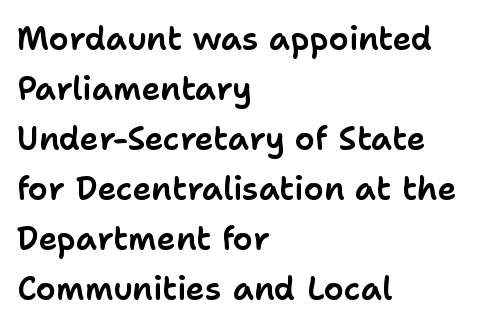
The image shows 32 px sans-serif type, upright; set left-aligned, normal line spacing (1.56x), normal letter spacing, not underlined; low stroke contrast and a medium x-height.
